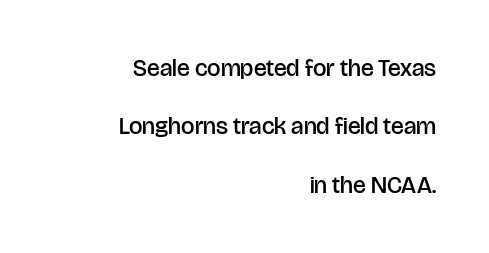
Q: Is the text bold? A: Semi-bold.
Q: Is the text italic (slanted)? A: No, it is upright.
Q: Is the text underlined? A: No.
Q: How is the paragraph aligned? A: Right-aligned.
Q: Is the spacing between letters normal or unusually wide? A: Normal.
Q: Is the spacing between lines tight, normal or loose? A: Loose.
